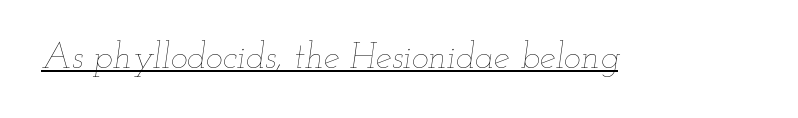
Here the glyphs are tracked normally, forming tight word shapes. Looks like regular typesetting: each glyph gets only the width it needs. Nothing heavy about these letters — not bold at all. These characters rest on top of a visible drawn line.
